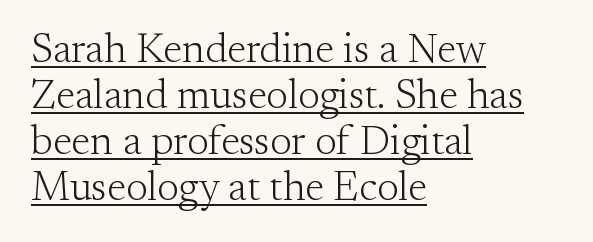
Q: Is the text bold? A: No.
Q: Is the text italic (slanted)? A: No, it is upright.
Q: Is the typeface a serif or a sans-serif typeface? A: Serif.
Q: Is the text underlined? A: Yes.
Q: How is the paragraph aligned? A: Left-aligned.
Q: Is the spacing between letters normal or unusually wide? A: Normal.
Q: Is the spacing between lines tight, normal or loose? A: Tight.
Q: Width (condensed, normal, or wide)? A: Normal.
Q: Stroke contrast? A: Medium.
Q: x-height? A: Small.
Q: Monospaced? A: No.
